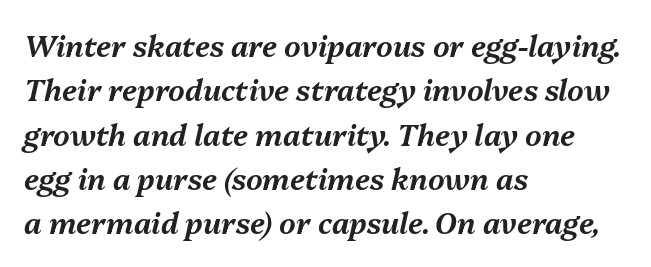
Q: Is the text italic (slanted)? A: Yes, it leans right by about 13 degrees.
Q: Is the text underlined? A: No.
Q: How is the paragraph aligned? A: Left-aligned.
Q: Is the spacing between letters normal or unusually wide? A: Normal.
Q: Is the spacing between lines tight, normal or loose? A: Normal.
Q: Width (condensed, normal, or wide)? A: Normal.
Q: Stroke contrast? A: Medium.
Q: x-height? A: Medium.
Q: Monospaced? A: No.
